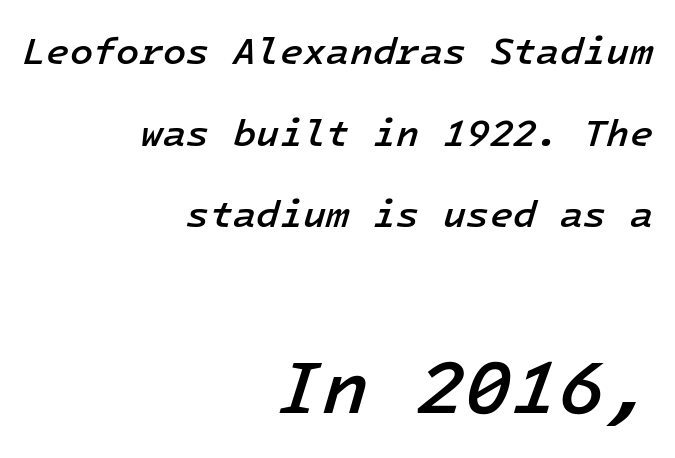
{"italic": "yes", "lean": "right", "slant_degrees": 16, "bold": "semi", "weight": "semibold", "width": "normal", "stroke_contrast": "low", "x_height": "medium", "monospaced": "yes", "underline": "no", "align": "right", "line_spacing": "loose", "line_spacing_ratio": 2.15, "letter_spacing": "normal", "letter_spacing_em": 0.0, "larger_block": "second", "size_ratio": 2.03, "glyph_px": 77}
